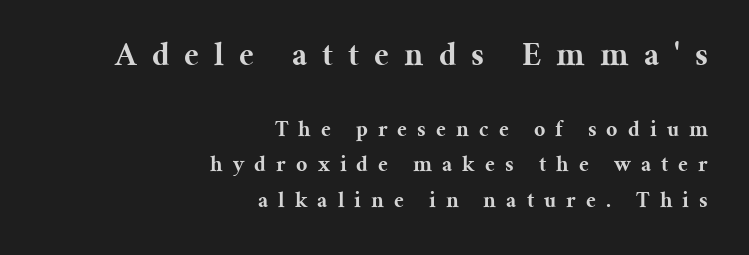
The image shows 33 px bold serif type, upright; set right-aligned, normal line spacing (1.6x), unusually wide letter spacing (+0.46 em), not underlined; the first (top) block is 1.5x larger; medium stroke contrast and a medium x-height.
